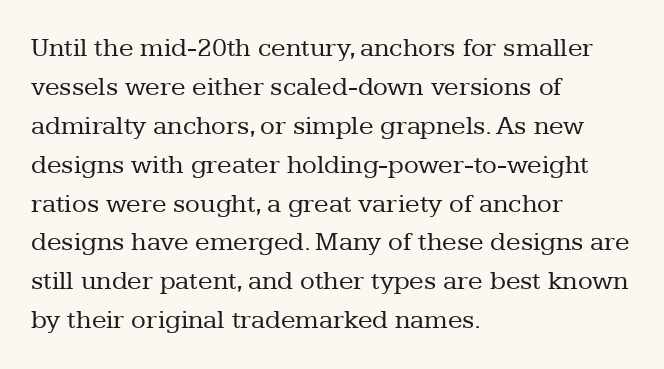
Nothing heavy about these letters — not bold at all. The block of text has a typical density, with ordinary space between rows. Posture: straight, roman, zero tilt. Quick note: underline off. The letterforms sit shoulder to shoulder at normal distance.
